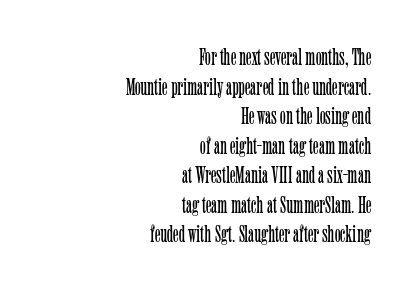
Weight: regular or lighter. The lines are quadded right. Check under the words: just untouched page. It's the straight-up-and-down kind of type. The passage shown has conventional tracking throughout.
